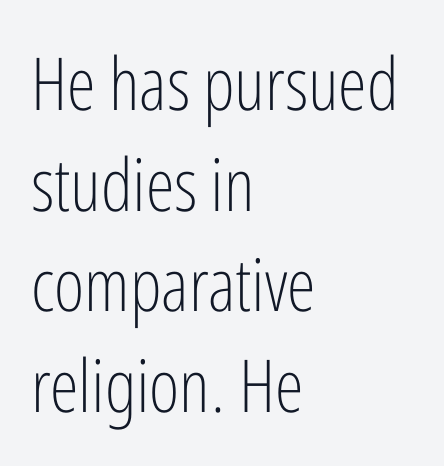
Horizontal alignment here is leftward, the default for most running prose. Weight class: somewhere from thin through regular. Inter-character spacing is left at the font's built-in metrics. This rendering employs a face without finishing strokes, i.e., a sans-serif. Posture: straight, roman, zero tilt. Letters rest on an invisible, unmarked baseline.
